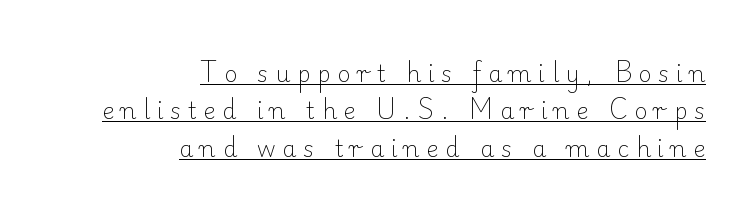
{"italic": "no", "bold": "no", "underline": "yes", "align": "right", "line_spacing": "normal", "line_spacing_ratio": 1.62, "letter_spacing": "wide", "letter_spacing_em": 0.29, "glyph_px": 23}
